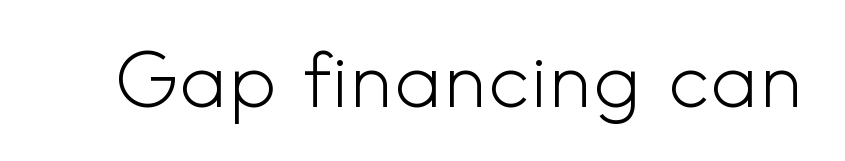
The zone under the glyphs is completely vacant. A typesetter would call this proportional, since set widths differ per character. Heft: none added — not bold. Spacing between characters is what you'd get straight out of the box. This sample uses a sans-serif face.
